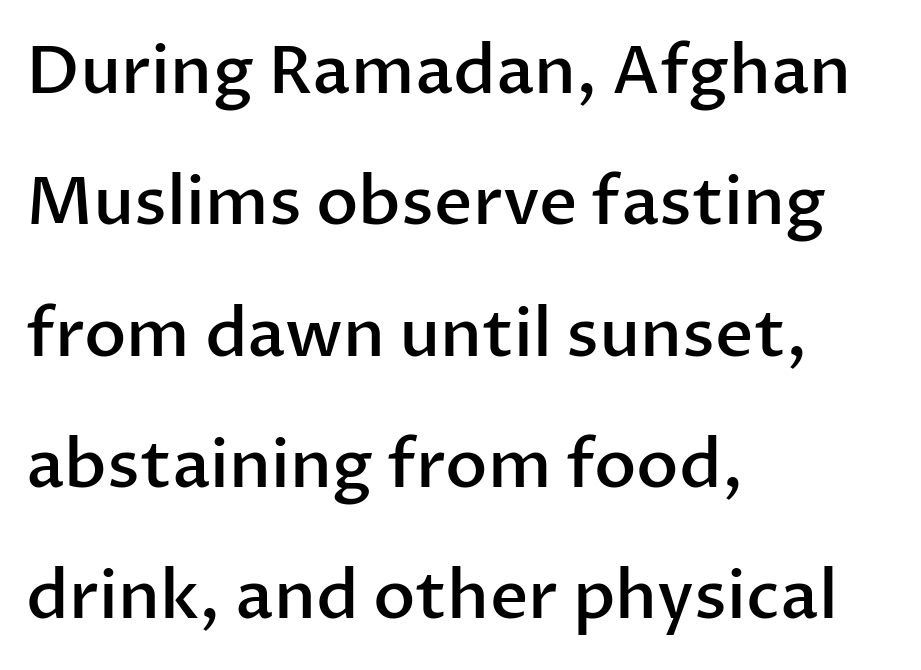
Q: Is the text bold? A: Semi-bold.
Q: Is the text italic (slanted)? A: No, it is upright.
Q: Is the typeface a serif or a sans-serif typeface? A: Sans-serif.
Q: Is the text underlined? A: No.
Q: How is the paragraph aligned? A: Left-aligned.
Q: Is the spacing between letters normal or unusually wide? A: Normal.
Q: Is the spacing between lines tight, normal or loose? A: Loose.
Q: Width (condensed, normal, or wide)? A: Normal.
Q: Stroke contrast? A: Low.
Q: x-height? A: Medium.
Q: Monospaced? A: No.
